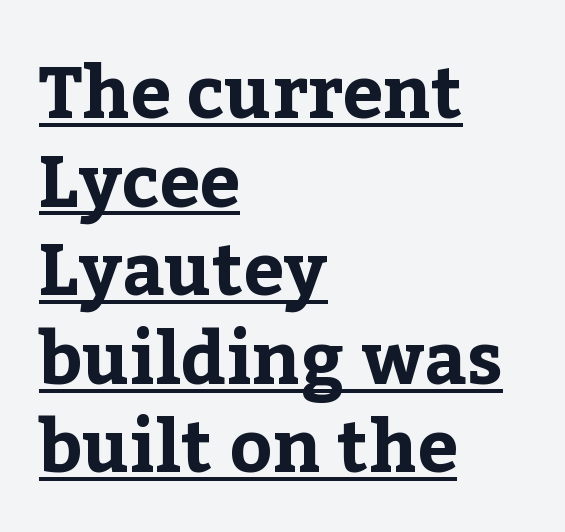
Compared with an ordinary text face, these strokes are far heavier — a full bold. This sample uses plain, unmodified letter spacing. This rendering employs a face with finishing strokes, i.e., a serif. Do the characters align in a grid? No, the font is proportional.
